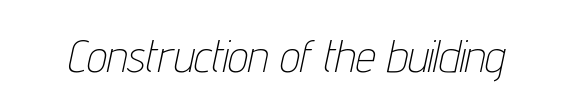
Q: Is the text bold? A: No.
Q: Is the text italic (slanted)? A: Yes, it leans right by about 12 degrees.
Q: Is the text underlined? A: No.
Q: Is the spacing between letters normal or unusually wide? A: Normal.
Q: Width (condensed, normal, or wide)? A: Condensed.
Q: Stroke contrast? A: Low.
Q: x-height? A: Medium.
Q: Monospaced? A: No.
